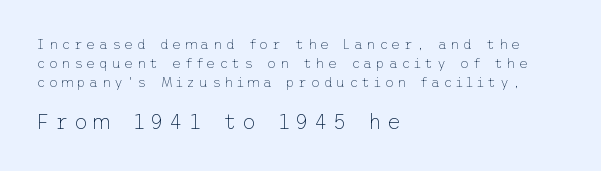
The glyphs are unaccompanied by any horizontal stroke below them. The letterforms stand isolated, each surrounded by extra space. Honestly, the row spacing looks completely unremarkable. The lettering stays uniformly vertical, giving the passage a roman look. A student would notice the bottom passage is typeset larger than what precedes it.
